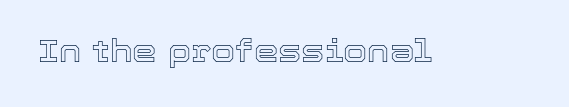
Is there any slant? The stems are plumb. Is this a fixed-width face? No — the glyphs have proportional, varying widths. Look at the tracking — it's just the regular setting, nothing added. Quick note: underline off.
